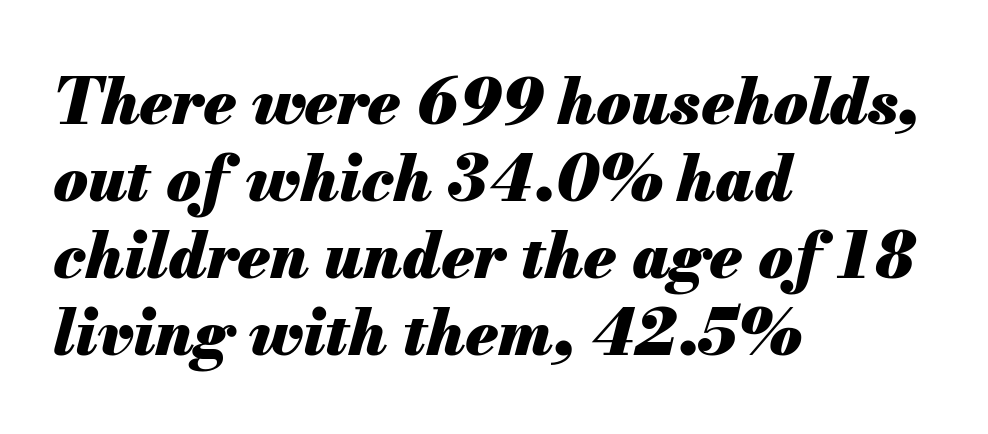
The image shows 63 px heavy type, italic (leaning right); set left-aligned, line spacing 1.22x, normal letter spacing, not underlined; medium stroke contrast and a small x-height.
